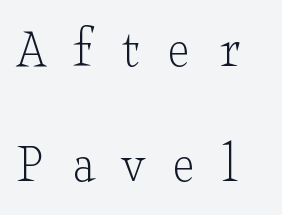
Does the lettering tilt? It doesn't — this is upright. If you drew a ruler down the left edge, every line would touch it. This is not heavy type; no bold has been used. Regarding leading, the lines here are spaced well apart.
